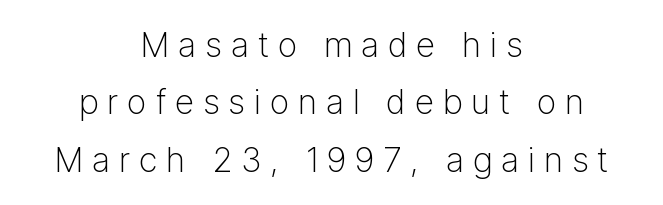
{"serif": "no", "italic": "no", "bold": "no", "weight": "light", "width": "normal", "stroke_contrast": "low", "x_height": "medium", "monospaced": "no", "underline": "no", "align": "center", "line_spacing": "normal", "line_spacing_ratio": 1.69, "letter_spacing": "wide", "letter_spacing_em": 0.26, "glyph_px": 34}
